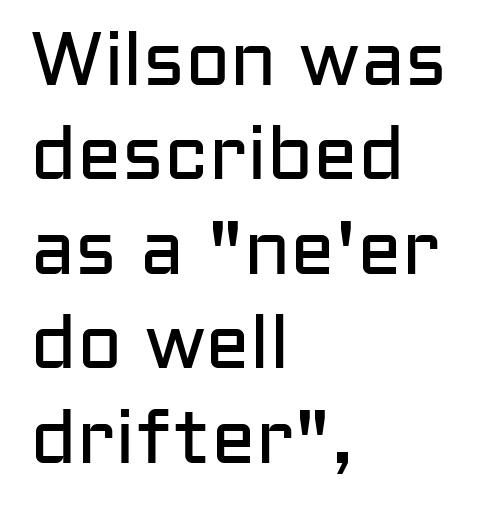
Do the characters align in a grid? No, the font is proportional. The glyphs in this specimen are sans serif. Honestly, the letter spacing is just normal — you wouldn't notice it. Line starts are locked; line ends wander.
